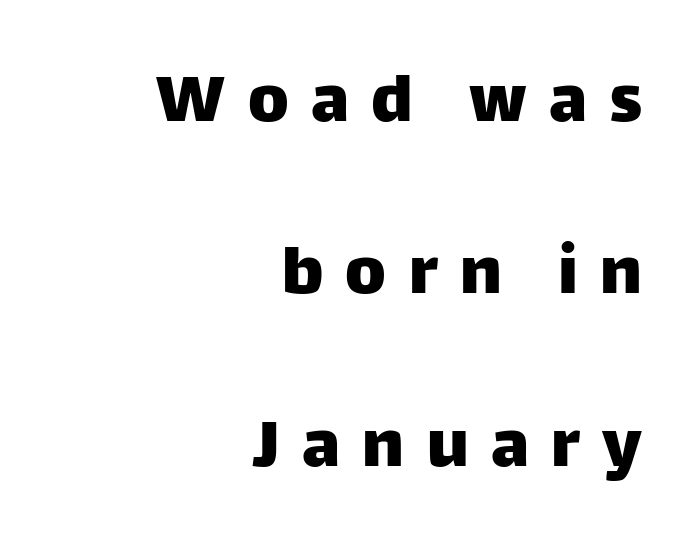
{"serif": "no", "italic": "no", "width": "normal", "stroke_contrast": "low", "x_height": "large", "monospaced": "no", "underline": "no", "align": "right", "line_spacing": "loose", "line_spacing_ratio": 2.24, "letter_spacing": "wide", "letter_spacing_em": 0.29, "glyph_px": 77}
